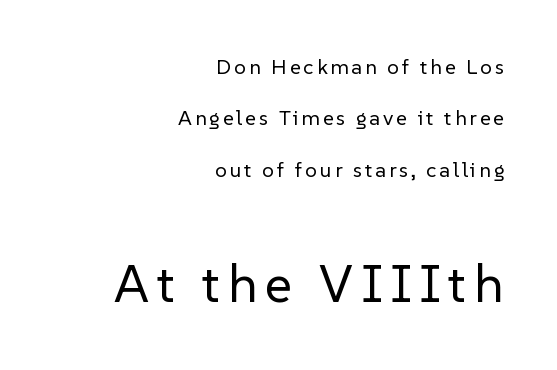
The image shows 53 px regular-weight sans-serif type, upright; set right-aligned, loose line spacing (2.45x), not underlined; the second (bottom) block is 2.52x larger; low stroke contrast and a medium x-height.
